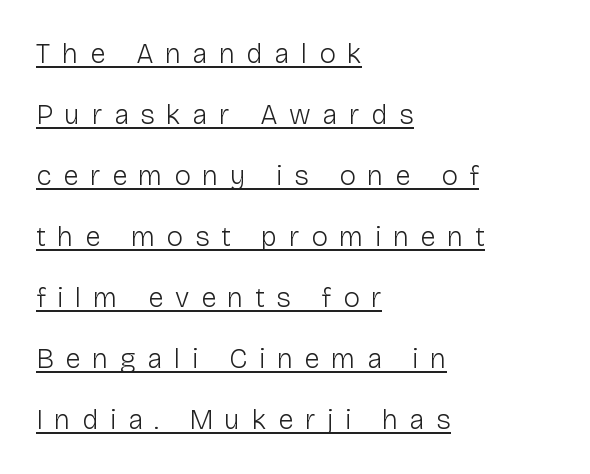
The specimen reads as upright at a glance. A great deal of white space separates one row of letters from the next. The lines in this sample share a left origin and differ only in where they stop. The glyphs in this specimen are sans serif. Underline: present.
